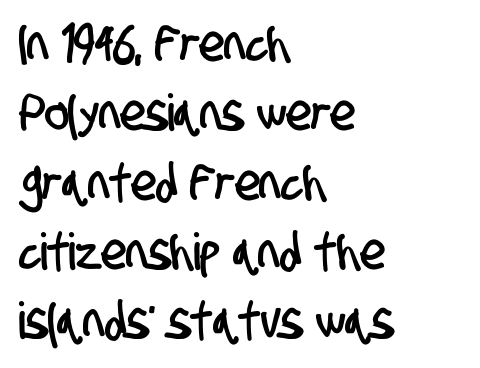
The font family rendered here belongs to the sans-serif group. The foot of each line stays bare and open. Words appear dense and cohesive because spacing is normal. The paragraph has a hard left edge and a soft right edge.
